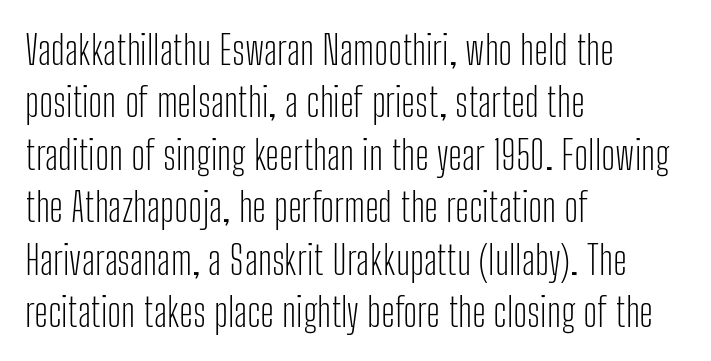
Q: Is the text bold? A: No.
Q: Is the text italic (slanted)? A: No, it is upright.
Q: Is the typeface a serif or a sans-serif typeface? A: Sans-serif.
Q: Is the text underlined? A: No.
Q: How is the paragraph aligned? A: Left-aligned.
Q: Is the spacing between letters normal or unusually wide? A: Normal.
Q: Is the spacing between lines tight, normal or loose? A: Normal.
Q: Width (condensed, normal, or wide)? A: Condensed.
Q: Stroke contrast? A: Low.
Q: x-height? A: Medium.
Q: Monospaced? A: No.
